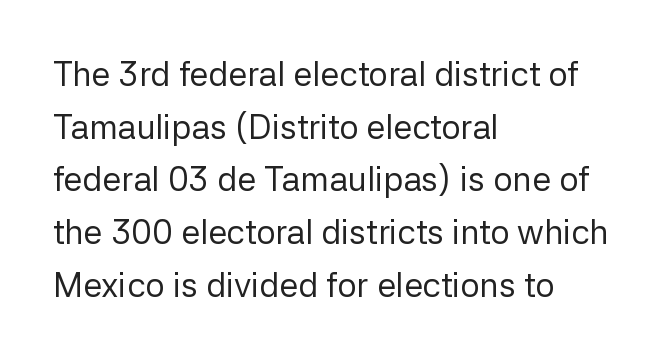
The designer went with a sans here, leaving each stem footless. Each stroke keeps to a modest, everyday thickness or less. You could call the tracking neutral — neither tight nor loose. The lines sit at an ordinary, default distance from one another. Do the characters align in a grid? No, the font is proportional.
